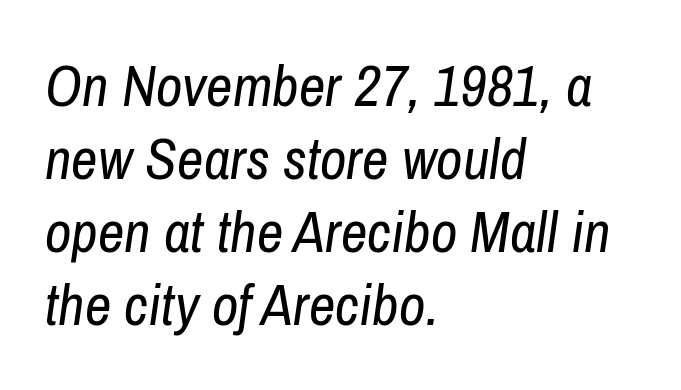
Q: Is the text bold? A: No.
Q: Is the text italic (slanted)? A: Yes, it leans right by about 8 degrees.
Q: Is the text underlined? A: No.
Q: How is the paragraph aligned? A: Left-aligned.
Q: Is the spacing between letters normal or unusually wide? A: Normal.
Q: Is the spacing between lines tight, normal or loose? A: Normal.
Q: Width (condensed, normal, or wide)? A: Condensed.
Q: Stroke contrast? A: Low.
Q: x-height? A: Medium.
Q: Monospaced? A: No.
